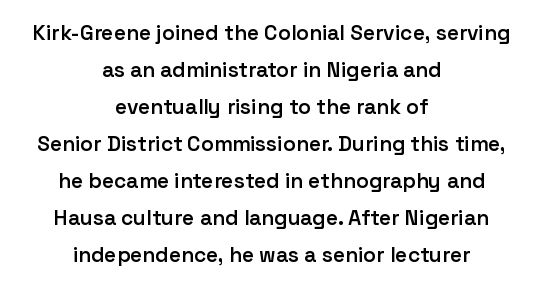
{"italic": "no", "bold": "semi", "underline": "no", "align": "center", "line_spacing_ratio": 1.76, "letter_spacing": "normal", "letter_spacing_em": 0.0, "glyph_px": 21}
